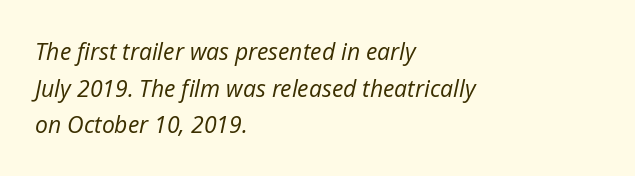
The ragged edge is on the right, which tells us the setting is flush left. You can tell it's italic because the verticals aren't actually vertical. Rule under the text: the space is simply empty. A typesetter would call this leading conventional body-copy spacing. Stems and bowls with no extra thickness — not bold. Does extra space separate the letters? No, they use regular spacing.
